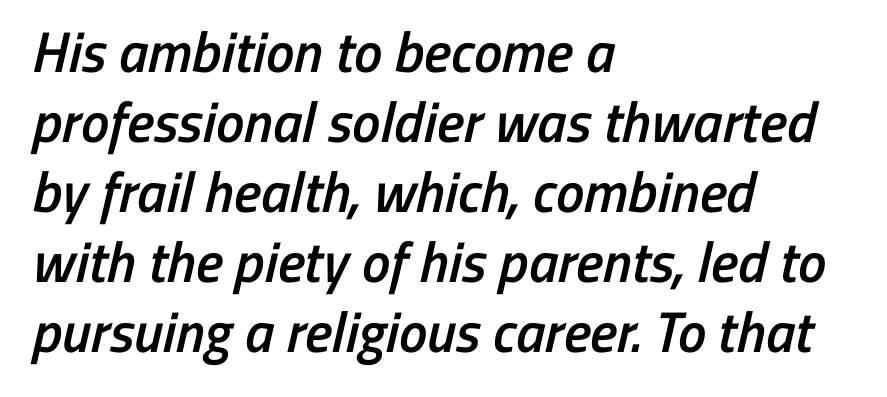
Note the varied advance widths — an 'i' is clearly narrower than an 'm'. Does the type have serifs? No, each stem ends abruptly. Casual observation: everything's shoved over to the left. Clear beneath every line of the passage.
